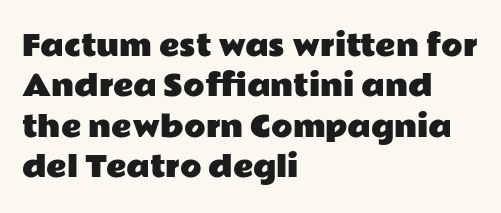
{"serif": "no", "italic": "no", "width": "wide", "stroke_contrast": "low", "x_height": "medium", "monospaced": "no", "underline": "no", "align": "left", "line_spacing": "normal", "line_spacing_ratio": 1.44, "letter_spacing": "normal", "letter_spacing_em": 0.0, "glyph_px": 28}
